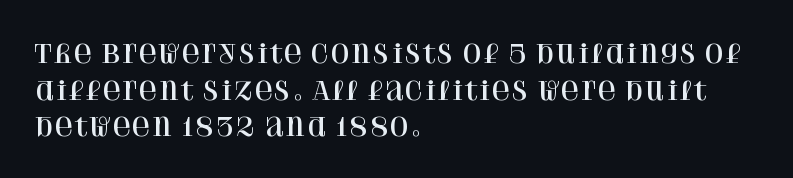
The letters stand straight up with perfectly vertical stems. The tracking reads as untouched default to a designer's eye. Vertical spacing — default. All the whitespace from short lines collects on the right. Bare-footed words on every line.
